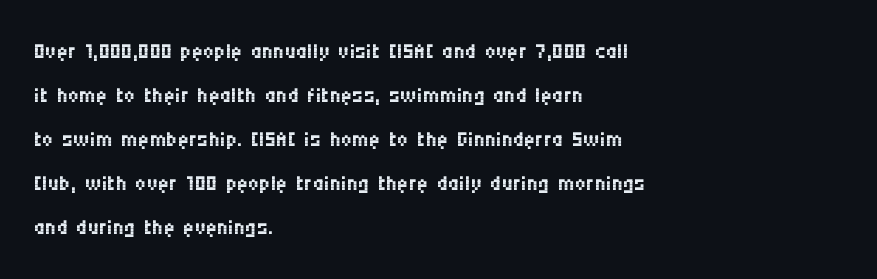
Q: Is the text bold? A: No.
Q: Is the text italic (slanted)? A: No, it is upright.
Q: Is the typeface a serif or a sans-serif typeface? A: Sans-serif.
Q: Is the text underlined? A: No.
Q: How is the paragraph aligned? A: Left-aligned.
Q: Is the spacing between letters normal or unusually wide? A: Normal.
Q: Is the spacing between lines tight, normal or loose? A: Normal.
Q: Width (condensed, normal, or wide)? A: Condensed.
Q: Stroke contrast? A: Medium.
Q: x-height? A: Large.
Q: Monospaced? A: No.
